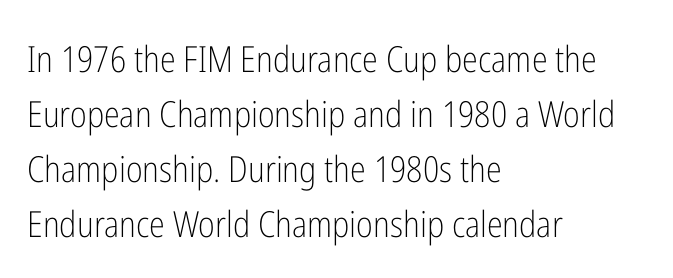
{"serif": "no", "italic": "no", "bold": "no", "weight": "light", "width": "condensed", "stroke_contrast": "low", "x_height": "medium", "monospaced": "no", "underline": "no", "align": "left", "line_spacing": "normal", "line_spacing_ratio": 1.53, "letter_spacing": "normal", "letter_spacing_em": 0.0, "glyph_px": 36}
